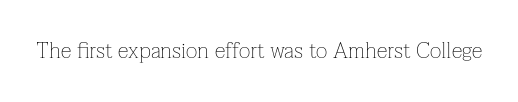
{"italic": "no", "bold": "no", "underline": "no", "letter_spacing": "normal", "letter_spacing_em": 0.0, "glyph_px": 22}
